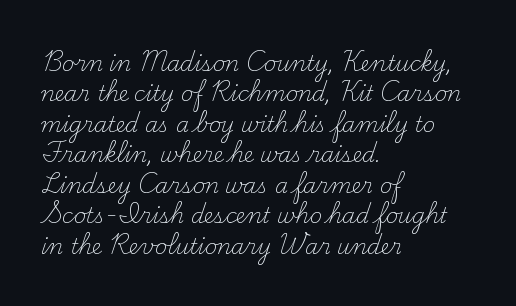
The image shows 21 px text type; set left-aligned, normal line spacing (1.45x), normal letter spacing, not underlined.
